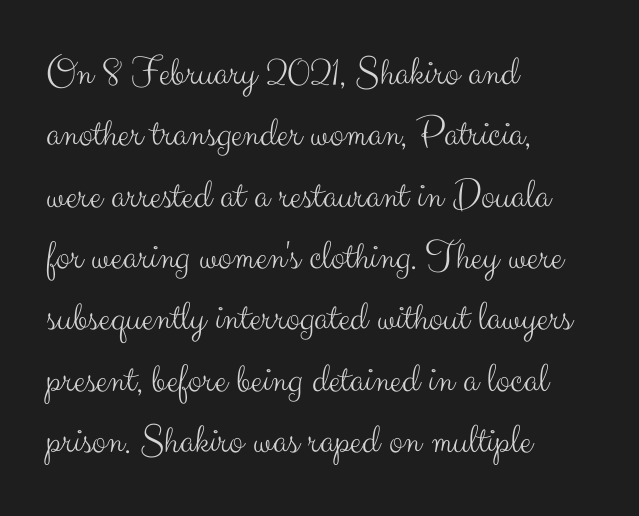
The image shows 42 px light sans-serif type; set left-aligned, normal line spacing (1.46x), normal letter spacing, not underlined; medium stroke contrast and a small x-height.
